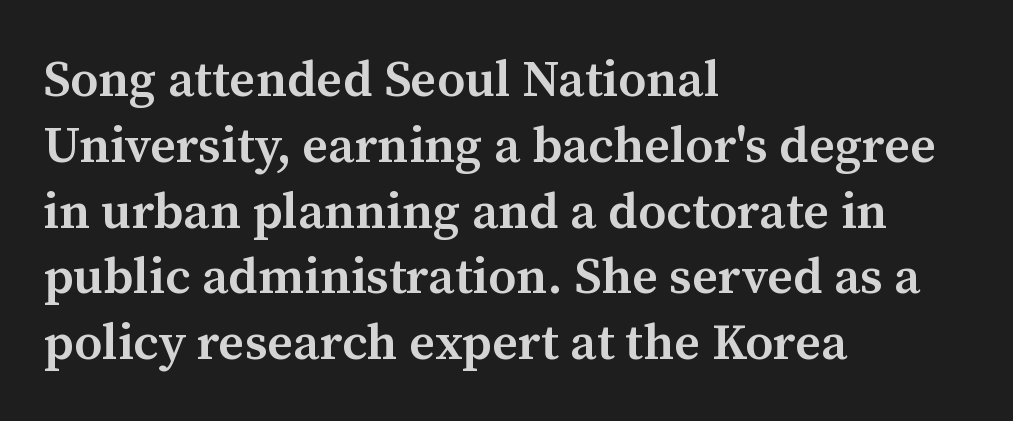
Varying glyph widths throughout — classic text-font behaviour. A typesetter would label this face a serif. Regular leading. Slightly chunky letters — semibold, I'd say, not full bold. The letters sit at their default tracking, neither squeezed nor spread. Where is the straight margin? On the left.
